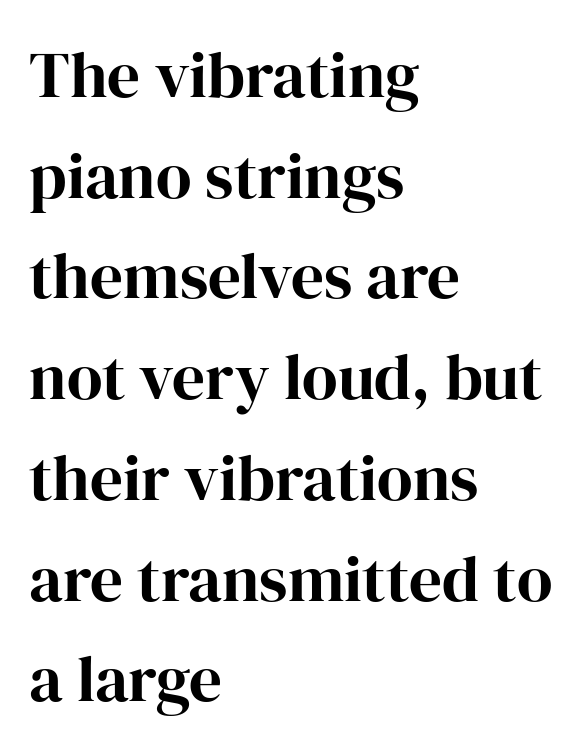
The image shows 65 px bold serif type, upright; set left-aligned, normal line spacing (1.55x), normal letter spacing, not underlined; high stroke contrast and a medium x-height.
